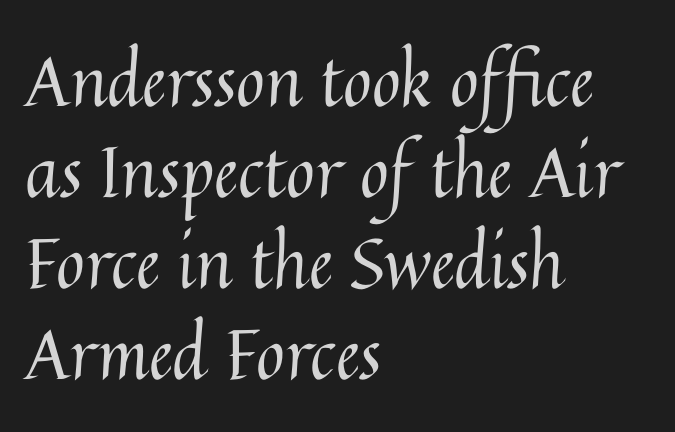
{"bold": "no", "weight": "regular", "width": "normal", "stroke_contrast": "medium", "x_height": "medium", "monospaced": "no", "underline": "no", "align": "left", "line_spacing": "normal", "line_spacing_ratio": 1.3, "letter_spacing": "normal", "letter_spacing_em": 0.0, "glyph_px": 70}
